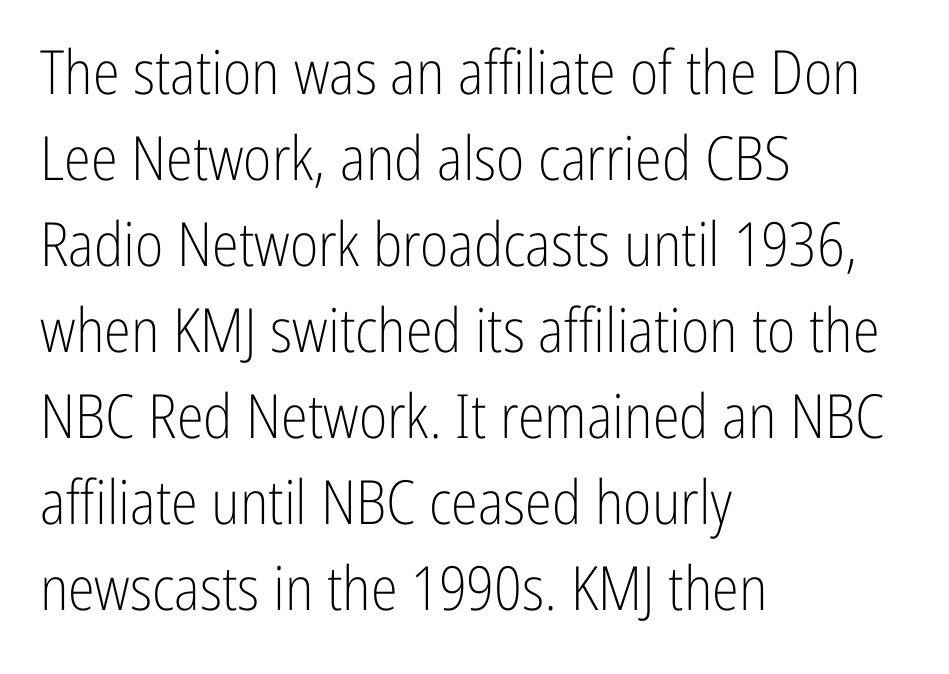
The image shows 61 px light, condensed sans-serif type, upright; set left-aligned, normal line spacing (1.41x), normal letter spacing, not underlined; low stroke contrast and a medium x-height.
